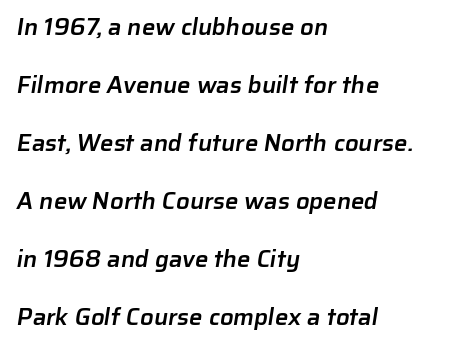
The image shows 24 px text type; set left-aligned, loose line spacing (2.42x), normal letter spacing, not underlined.
